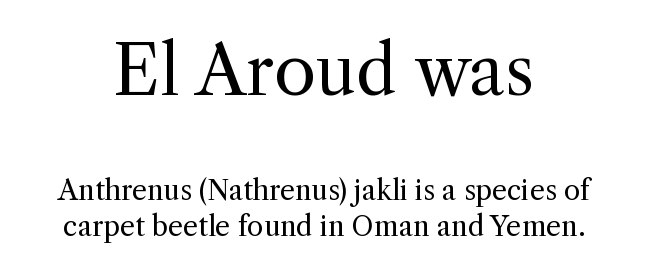
Q: Is the text bold? A: No.
Q: Is the text italic (slanted)? A: No, it is upright.
Q: Is the typeface a serif or a sans-serif typeface? A: Serif.
Q: Is the text underlined? A: No.
Q: How is the paragraph aligned? A: Centered.
Q: Is the spacing between letters normal or unusually wide? A: Normal.
Q: Is the spacing between lines tight, normal or loose? A: Normal.
Q: Which block of text is set in a larger size, the first (top) or the second (bottom)? A: The first (top) one.
Q: Width (condensed, normal, or wide)? A: Normal.
Q: x-height? A: Medium.
Q: Monospaced? A: No.
